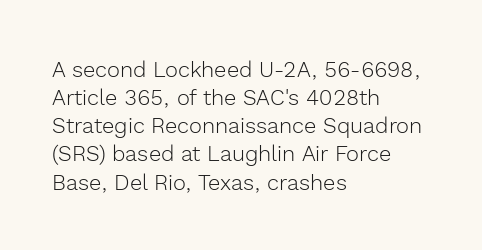
{"italic": "no", "bold": "no", "underline": "no", "align": "left", "line_spacing": "normal", "line_spacing_ratio": 1.28, "letter_spacing": "normal", "letter_spacing_em": 0.0, "glyph_px": 22}
